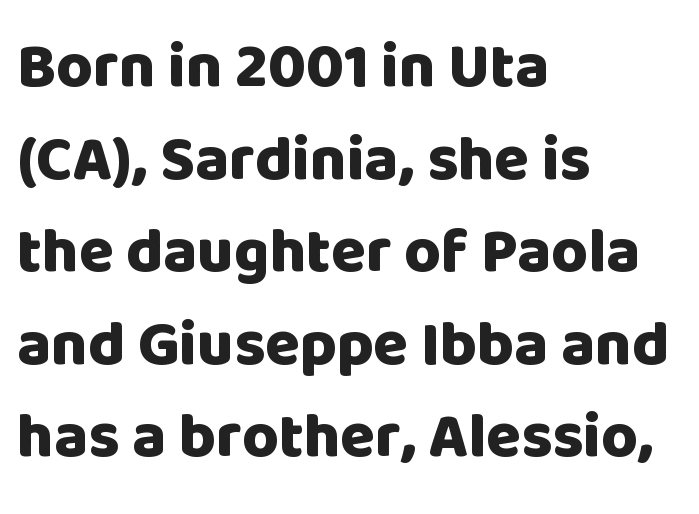
Q: Is the text bold? A: Yes.
Q: Is the text italic (slanted)? A: No, it is upright.
Q: Is the typeface a serif or a sans-serif typeface? A: Sans-serif.
Q: Is the text underlined? A: No.
Q: How is the paragraph aligned? A: Left-aligned.
Q: Is the spacing between letters normal or unusually wide? A: Normal.
Q: Is the spacing between lines tight, normal or loose? A: Normal.
Q: Width (condensed, normal, or wide)? A: Normal.
Q: Stroke contrast? A: Low.
Q: x-height? A: Large.
Q: Monospaced? A: No.
